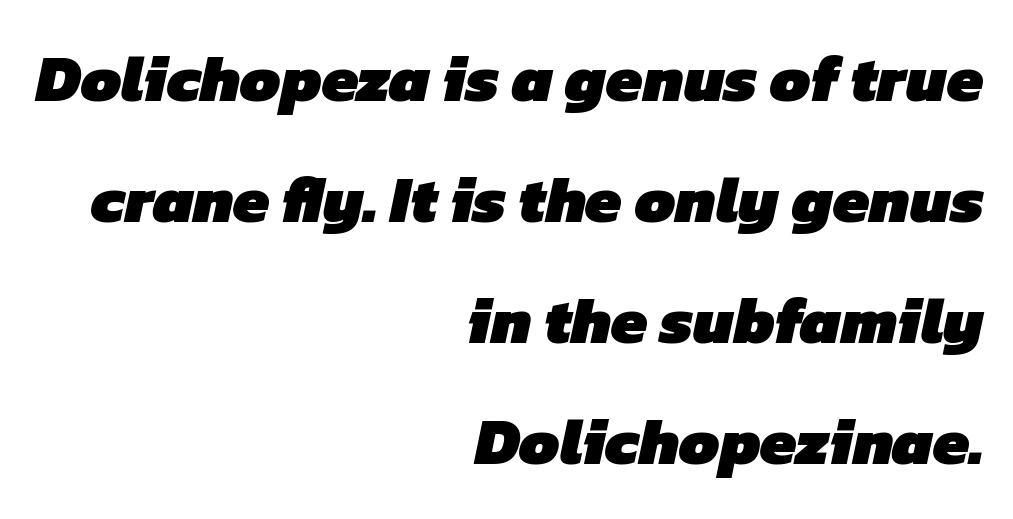
The image shows 65 px heavy sans-serif type; set right-aligned, line spacing 1.86x, normal letter spacing, not underlined; low stroke contrast and a medium x-height.
